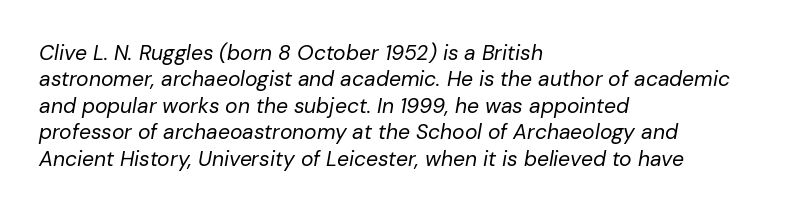
The image shows 21 px text type, italic (leaning right); set left-aligned, normal line spacing (1.26x), normal letter spacing, not underlined.
